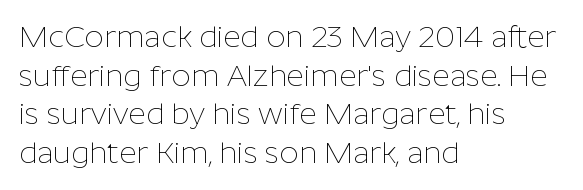
Unlike a traditional serif, this face leaves its strokes unadorned. The setting favours the left margin, as ordinary paragraphs usually do. The rendering uses natural spacing where letterforms have individual widths. The baseline area is clear.
